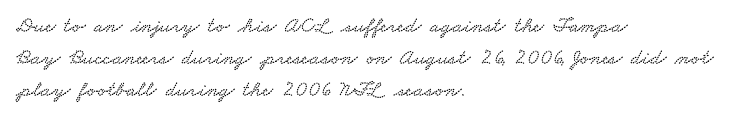
Visually the block forms a straight wall on the left and a jagged coastline on the right. This rendering leaves character spacing at its baseline value. The space beneath each line is pristine and unruled. In terms of leading, this rendering sits right in the middle.
